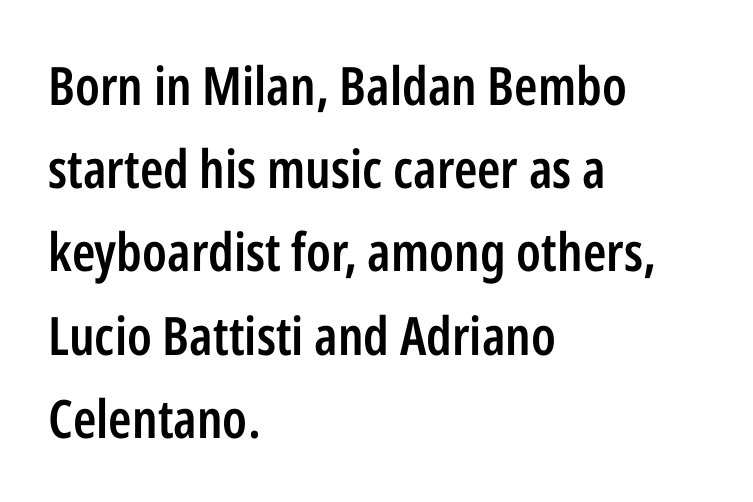
Q: Is the text bold? A: Semi-bold.
Q: Is the text italic (slanted)? A: No, it is upright.
Q: Is the typeface a serif or a sans-serif typeface? A: Sans-serif.
Q: Is the text underlined? A: No.
Q: How is the paragraph aligned? A: Left-aligned.
Q: Is the spacing between letters normal or unusually wide? A: Normal.
Q: Is the spacing between lines tight, normal or loose? A: Normal.
Q: Width (condensed, normal, or wide)? A: Condensed.
Q: Stroke contrast? A: Low.
Q: x-height? A: Medium.
Q: Monospaced? A: No.
